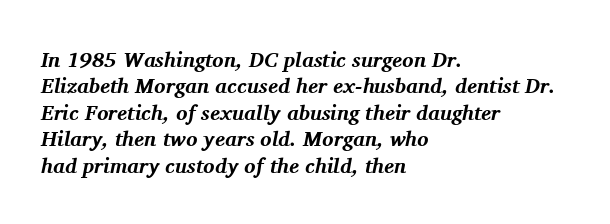
Q: Is the text bold? A: Yes.
Q: Is the text italic (slanted)? A: Yes, it leans right by about 11 degrees.
Q: Is the text underlined? A: No.
Q: How is the paragraph aligned? A: Left-aligned.
Q: Is the spacing between letters normal or unusually wide? A: Normal.
Q: Is the spacing between lines tight, normal or loose? A: Normal.
